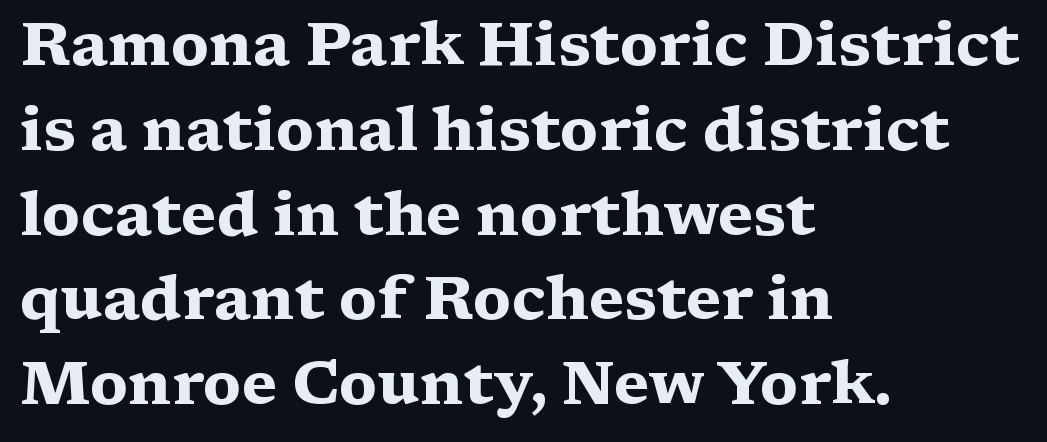
Left-aligned paragraph, ragged on the right. The face used here is proportionally spaced, like ordinary book or web type. Does the type have serifs? Yes, each stem ends in a small foot. Interline gaps are of average width in this sample. The type sits square on the baseline with zero lean.
